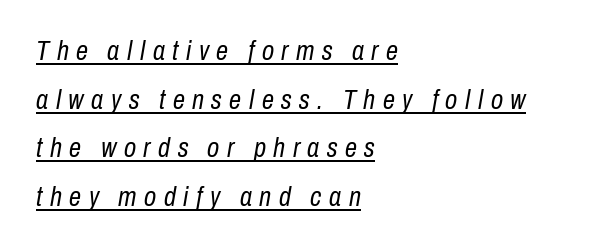
A baseline rule has been typeset under these characters. The tracking jumps out immediately: characters are airy and widely separated. A classic flush-left, rag-right setting is used for this passage. The font's italic variant was chosen for this text. Think standard paragraph weight, or any step lighter than that.
